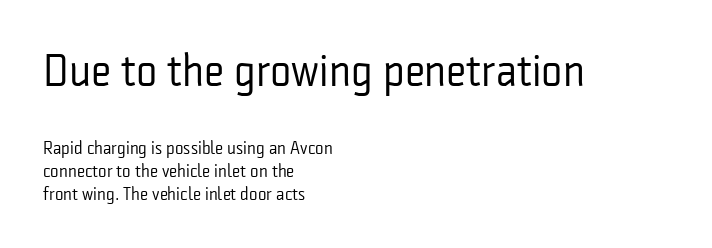
The image shows 45 px regular-weight, condensed sans-serif type, upright; set left-aligned, normal line spacing (1.28x), normal letter spacing, not underlined; the first (top) block is 2.5x larger; low stroke contrast and a medium x-height.
